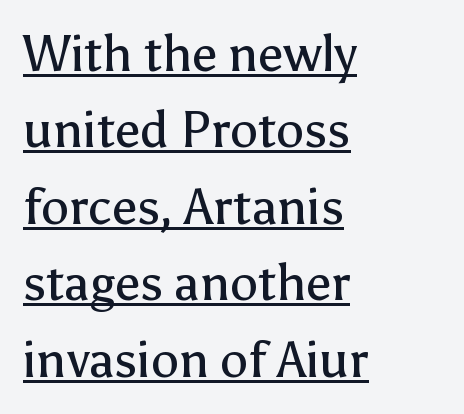
{"serif": "no", "italic": "no", "bold": "no", "weight": "regular", "width": "normal", "stroke_contrast": "low", "x_height": "medium", "monospaced": "no", "underline": "yes", "align": "left", "line_spacing": "normal", "line_spacing_ratio": 1.53, "letter_spacing": "normal", "letter_spacing_em": 0.0, "glyph_px": 50}
